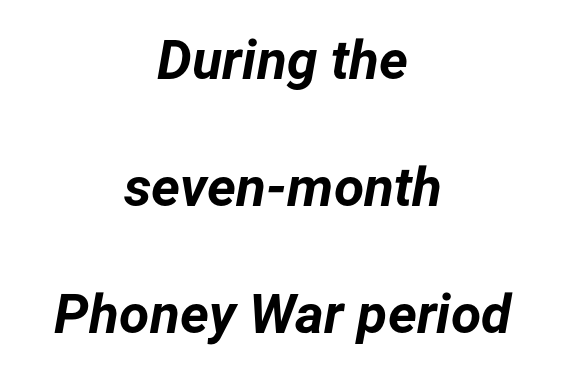
Horizontal bands of white between lines are thick stripes. Proportional: the letters do not fall into vertical columns. Nobody drew a line under any word here. Words appear dense and cohesive because spacing is normal.
